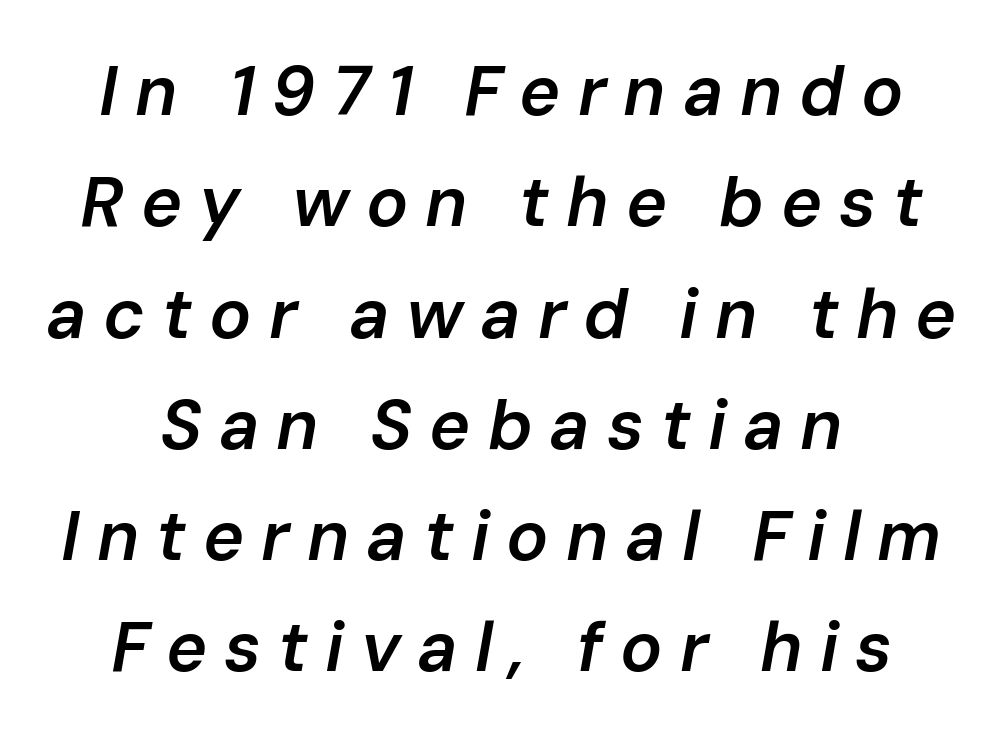
Q: Is the text bold? A: Semi-bold.
Q: Is the text italic (slanted)? A: Yes, it leans right by about 10 degrees.
Q: Is the text underlined? A: No.
Q: How is the paragraph aligned? A: Centered.
Q: Is the spacing between letters normal or unusually wide? A: Unusually wide.
Q: Is the spacing between lines tight, normal or loose? A: Normal.
Q: Width (condensed, normal, or wide)? A: Normal.
Q: Stroke contrast? A: Low.
Q: x-height? A: Medium.
Q: Monospaced? A: No.
